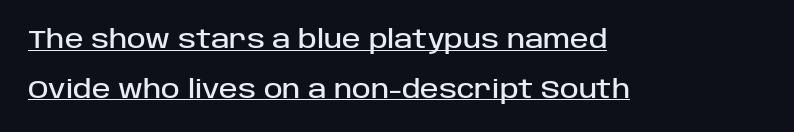
Letter spacing: default. Does the copy run flush right? No — it runs flush left. Emphasis is given by a line drawn under the lettering. This sample trades compactness for vertical openness between lines.
